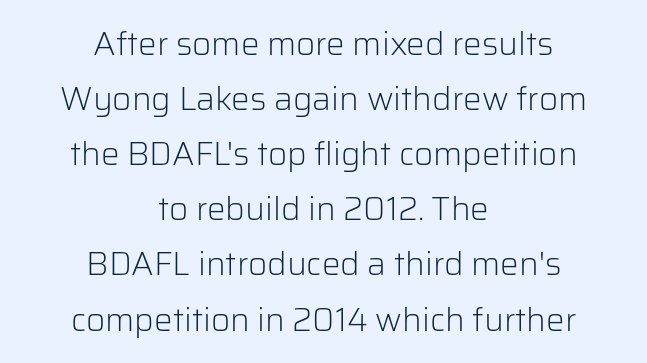
{"serif": "no", "italic": "no", "bold": "no", "weight": "light", "width": "normal", "stroke_contrast": "low", "x_height": "medium", "monospaced": "no", "underline": "no", "align": "center", "line_spacing": "normal", "line_spacing_ratio": 1.67, "letter_spacing": "normal", "letter_spacing_em": 0.0, "glyph_px": 33}
